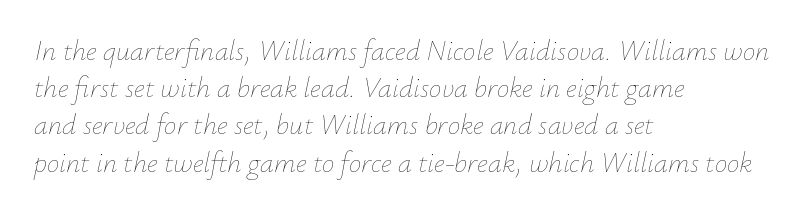
The image shows 28 px thin type, italic (leaning right); set left-aligned, normal line spacing (1.33x), normal letter spacing, not underlined; low stroke contrast and a small x-height.
